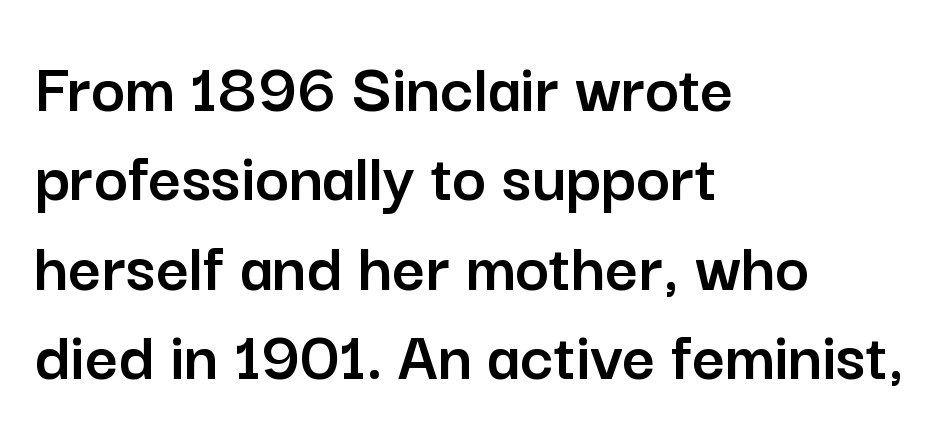
Q: Is the text italic (slanted)? A: No, it is upright.
Q: Is the typeface a serif or a sans-serif typeface? A: Sans-serif.
Q: Is the text underlined? A: No.
Q: How is the paragraph aligned? A: Left-aligned.
Q: Is the spacing between letters normal or unusually wide? A: Normal.
Q: Width (condensed, normal, or wide)? A: Normal.
Q: Stroke contrast? A: Low.
Q: x-height? A: Medium.
Q: Monospaced? A: No.
